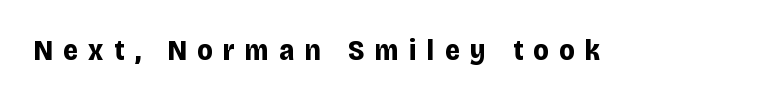
Q: Is the text bold? A: Yes.
Q: Is the text italic (slanted)? A: No, it is upright.
Q: Is the typeface a serif or a sans-serif typeface? A: Sans-serif.
Q: Is the text underlined? A: No.
Q: Is the spacing between letters normal or unusually wide? A: Unusually wide.
Q: Width (condensed, normal, or wide)? A: Normal.
Q: Stroke contrast? A: Low.
Q: x-height? A: Large.
Q: Monospaced? A: No.
